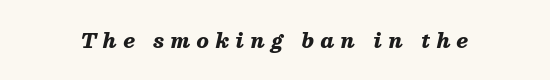
Heft: maximum for text — a bold. Observe the wide spacing: letters keep a clear distance from each other. Any mark beneath the type? The region is blank. The face used here has a pronounced slope to its letters.
